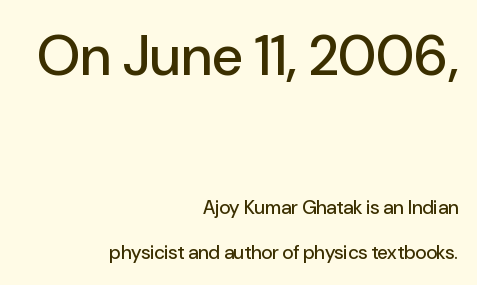
The image shows 56 px sans-serif type, upright; set right-aligned, loose line spacing (2.35x), normal letter spacing, not underlined; the first (top) block is 2.95x larger; low stroke contrast and a medium x-height.
